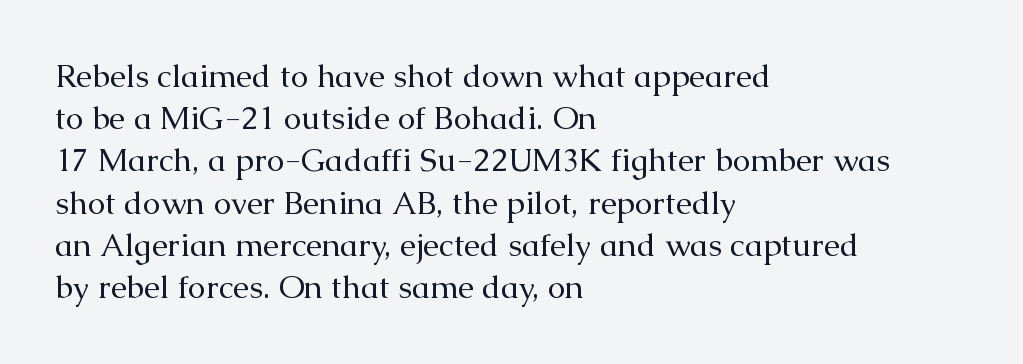
These lines are composed in type with serifs. Short and long lines alike share a common starting point at left. The font's upright variant was chosen for this text. Each new line begins a customary step beneath the previous one.
